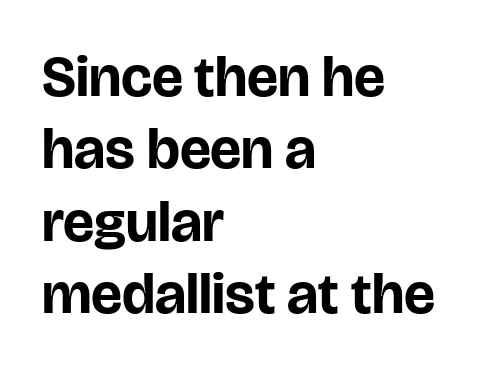
Caption: standard tracking, unaltered. The lettering holds an erect, upright posture throughout. A clean baseline with only descenders dipping below it. A typesetter would label this face a sans. Is the type bold? Yes — the strokes are clearly thick and heavy.
